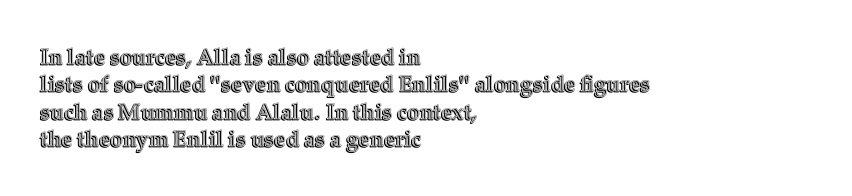
Q: Is the text italic (slanted)? A: No, it is upright.
Q: Is the text underlined? A: No.
Q: How is the paragraph aligned? A: Left-aligned.
Q: Is the spacing between letters normal or unusually wide? A: Normal.
